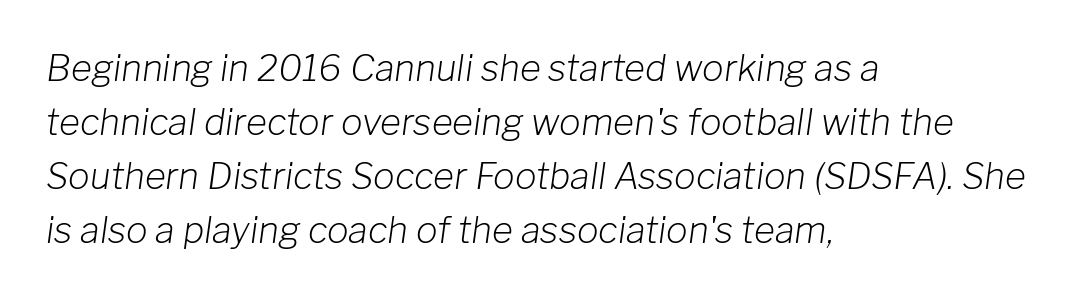
The image shows 36 px light type, italic (leaning right); set left-aligned, normal line spacing (1.5x), normal letter spacing, not underlined; low stroke contrast and a medium x-height.
